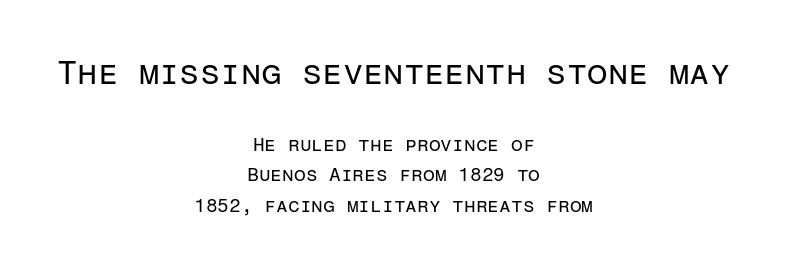
Q: Is the text bold? A: No.
Q: Is the text italic (slanted)? A: No, it is upright.
Q: Is the typeface a serif or a sans-serif typeface? A: Sans-serif.
Q: Is the text underlined? A: No.
Q: How is the paragraph aligned? A: Centered.
Q: Is the spacing between letters normal or unusually wide? A: Normal.
Q: Is the spacing between lines tight, normal or loose? A: Normal.
Q: Which block of text is set in a larger size, the first (top) or the second (bottom)? A: The first (top) one.
Q: Width (condensed, normal, or wide)? A: Normal.
Q: Stroke contrast? A: Low.
Q: x-height? A: Medium.
Q: Monospaced? A: Yes.
